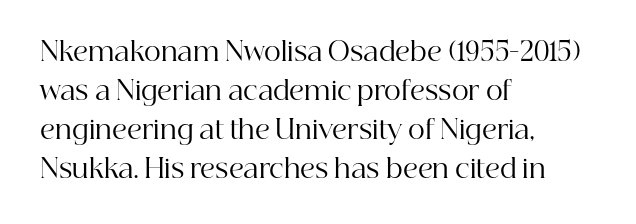
Q: Is the text bold? A: No.
Q: Is the text italic (slanted)? A: No, it is upright.
Q: Is the text underlined? A: No.
Q: How is the paragraph aligned? A: Left-aligned.
Q: Is the spacing between letters normal or unusually wide? A: Normal.
Q: Is the spacing between lines tight, normal or loose? A: Normal.
